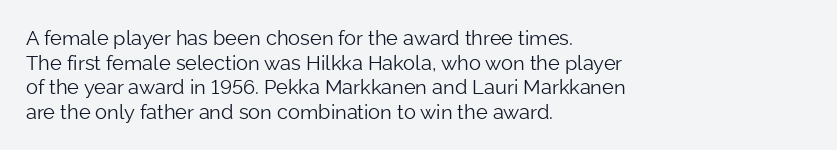
Q: Is the text bold? A: No.
Q: Is the text italic (slanted)? A: No, it is upright.
Q: Is the text underlined? A: No.
Q: How is the paragraph aligned? A: Left-aligned.
Q: Is the spacing between letters normal or unusually wide? A: Normal.
